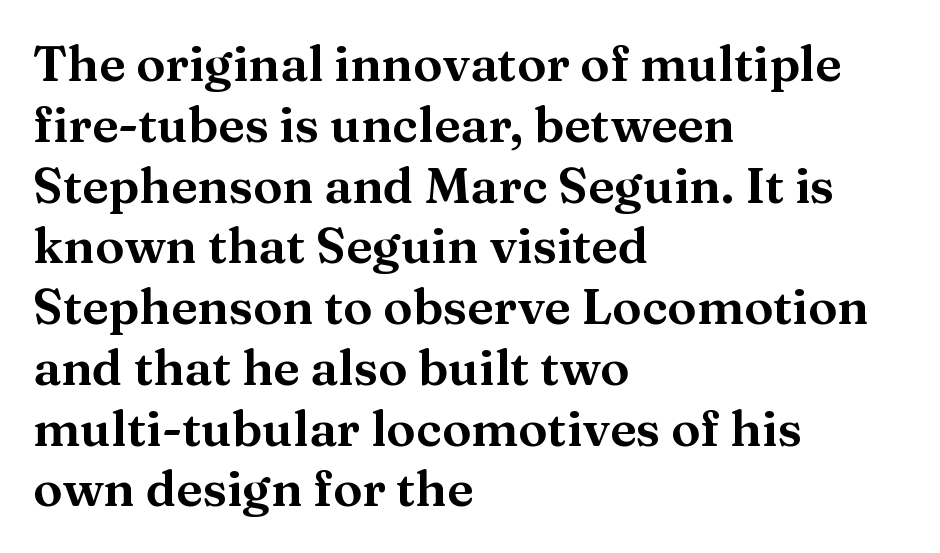
{"serif": "yes", "italic": "no", "width": "wide", "stroke_contrast": "medium", "x_height": "medium", "monospaced": "no", "underline": "no", "align": "left", "line_spacing_ratio": 1.24, "letter_spacing": "normal", "letter_spacing_em": 0.0, "glyph_px": 49}
